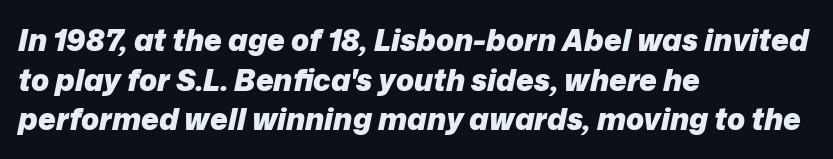
A typesetter would call this proportional, since set widths differ per character. Quick note: underline off. An italicized treatment has been applied to the whole sample. Chunky letters — that's bold for sure.
